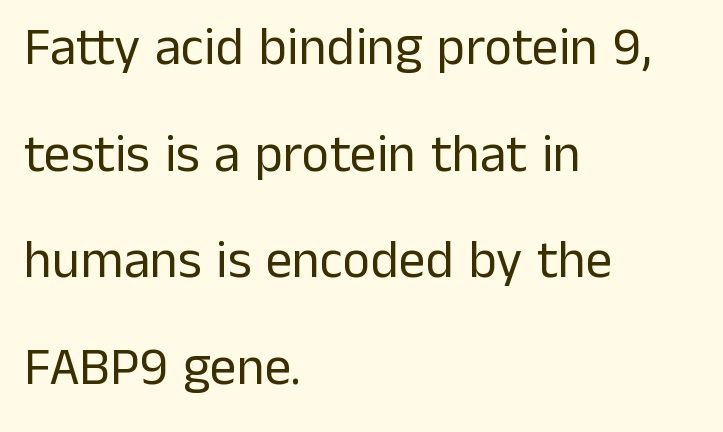
The image shows 53 px regular-weight sans-serif type, upright; set left-aligned, loose line spacing (2.01x), normal letter spacing, not underlined; low stroke contrast and a medium x-height.
